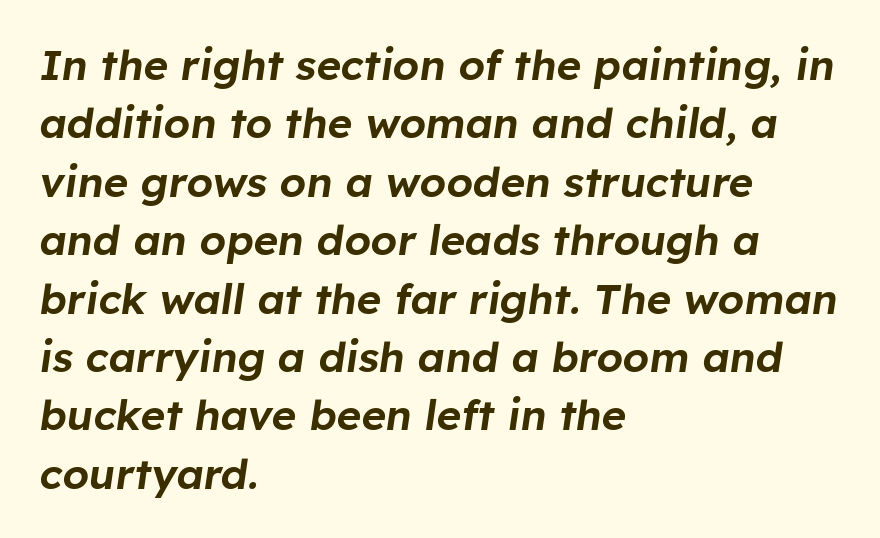
Q: Is the text italic (slanted)? A: Yes, it leans right by about 8 degrees.
Q: Is the text underlined? A: No.
Q: How is the paragraph aligned? A: Left-aligned.
Q: Is the spacing between letters normal or unusually wide? A: Normal.
Q: Is the spacing between lines tight, normal or loose? A: Normal.
Q: Width (condensed, normal, or wide)? A: Normal.
Q: Stroke contrast? A: Low.
Q: x-height? A: Medium.
Q: Monospaced? A: No.
